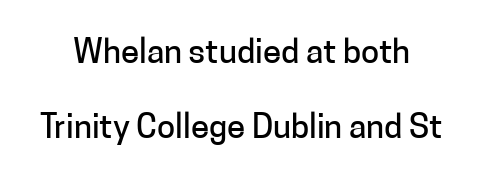
This sample uses plain, unmodified letter spacing. The passage shown is typeset with a sans-serif family. Note the varied advance widths — an 'i' is clearly narrower than an 'm'. The foot of each line stays bare and open. Line spacing here is loose.
